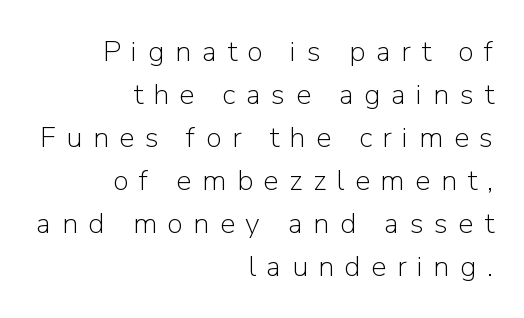
The gaps between neighbouring characters are conspicuously large. Is the type heavy? It reads as light-to-regular instead. Note the varied advance widths — an 'i' is clearly narrower than an 'm'. The specimen omits any rule beneath the text block's lines. The setting favours the right margin, as signatures and pull-quotes sometimes do.
